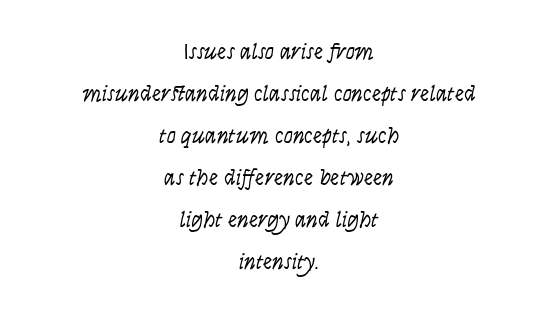
The image shows 23 px text type, italic (leaning right); set centered, line spacing 1.83x, normal letter spacing, not underlined.
